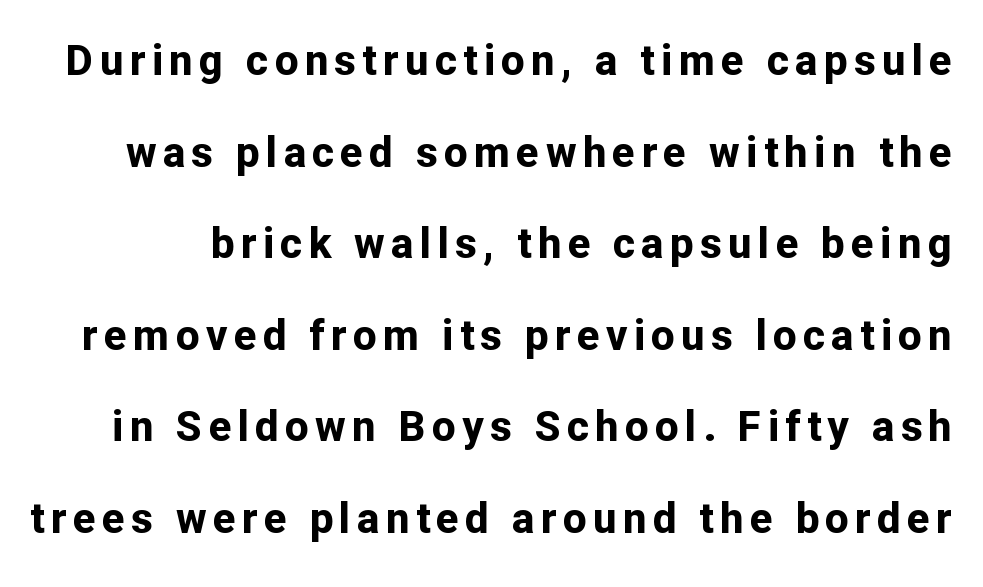
The image shows 42 px bold sans-serif type, upright; set loose line spacing (2.18x), not underlined; low stroke contrast and a medium x-height.
